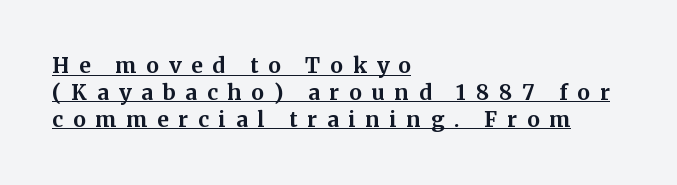
What stands out about the letter spacing? Its width — letters are far apart. The sample's only ornament is a line tracing under the words. Heavy-handed strokes throughout: this text is bold. Left-aligned paragraph, ragged on the right.
